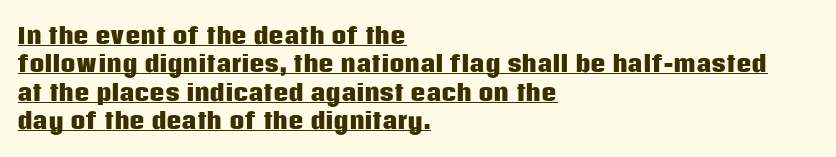
The passage is arranged the way most books set body copy — flush left. This is heavy type, rendered in bold. The tracking reads as untouched default to a designer's eye. Nope, not italic — everything's standing straight.
